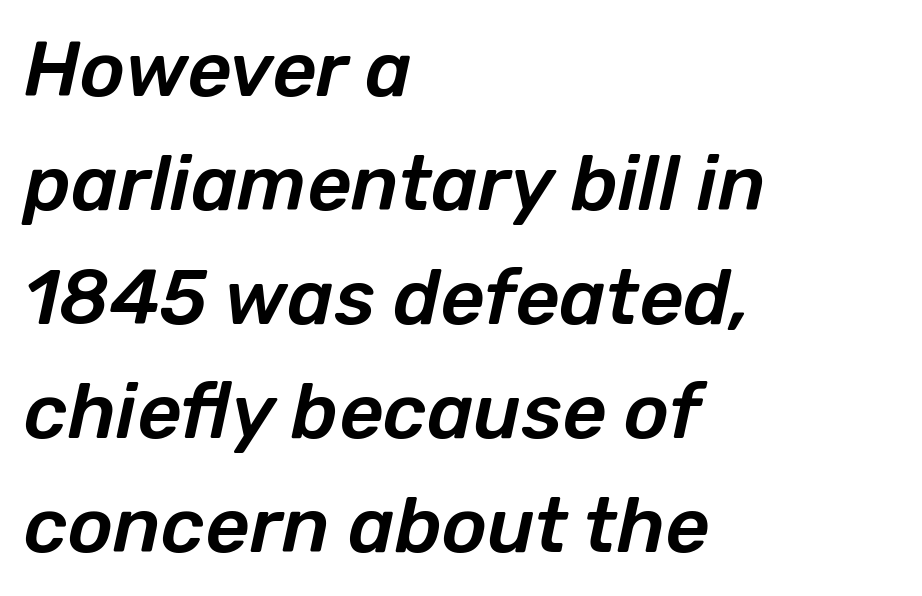
Q: Is the text italic (slanted)? A: Yes, it leans right by about 12 degrees.
Q: Is the text underlined? A: No.
Q: How is the paragraph aligned? A: Left-aligned.
Q: Is the spacing between letters normal or unusually wide? A: Normal.
Q: Is the spacing between lines tight, normal or loose? A: Normal.
Q: Width (condensed, normal, or wide)? A: Normal.
Q: Stroke contrast? A: Low.
Q: x-height? A: Medium.
Q: Monospaced? A: No.
